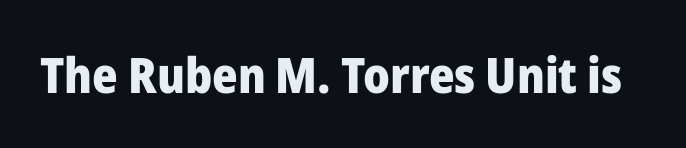
Think of a printed novel: that variable character pitch is what you see here. Has an underline been added? It has not. These lines keep a tight, regular rhythm from letter to letter. In terms of weight, the rendering is a true, heavy bold. Posture: vertical.
